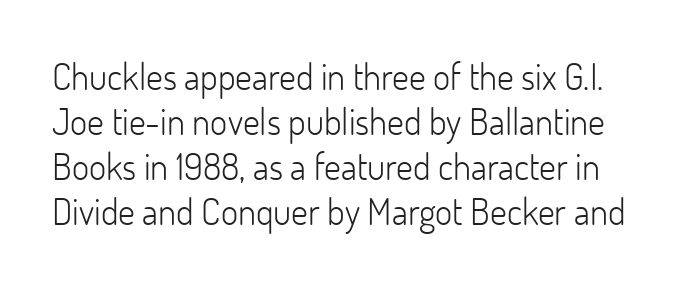
{"serif": "no", "italic": "no", "bold": "no", "weight": "light", "width": "normal", "stroke_contrast": "low", "x_height": "small", "monospaced": "no", "underline": "no", "line_spacing_ratio": 1.22, "letter_spacing": "normal", "letter_spacing_em": 0.0, "glyph_px": 37}
